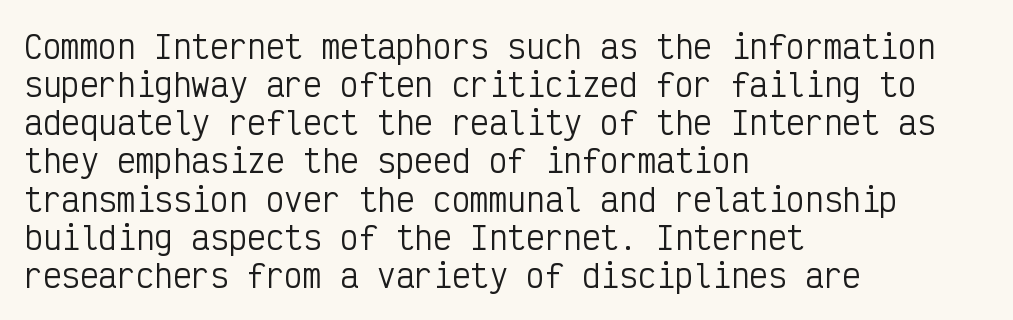
The image shows 31 px regular-weight, condensed sans-serif type, upright, monospaced; set left-aligned, line spacing 1.23x, normal letter spacing, not underlined; low stroke contrast and a medium x-height.
